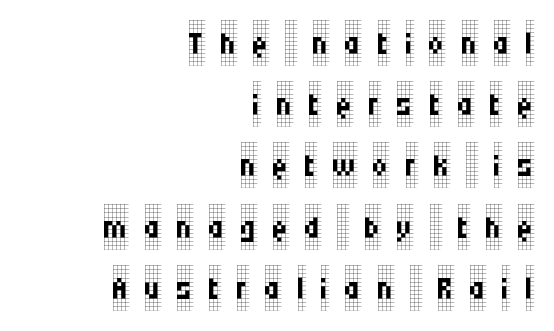
The space directly below the letters is spotless. You could only call the tracking loose — the letters float apart. The font is comparable to plain body text, perhaps lighter. Proportional: the letters do not fall into vertical columns.
